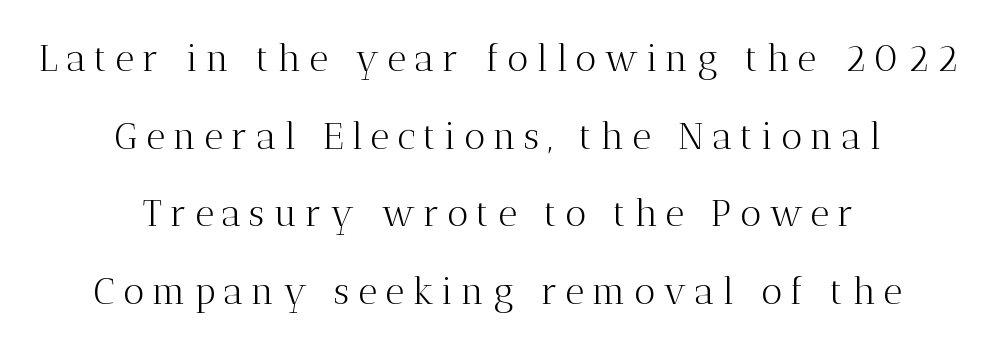
Yep, those are serifs on the letters. The letters advance in unequal steps, a hallmark of proportional type. Does the copy run flush right? No — it is centered line by line. Ascenders rise straight up at ninety degrees. This block would shrink considerably if given ordinary leading; it's expanded now.
